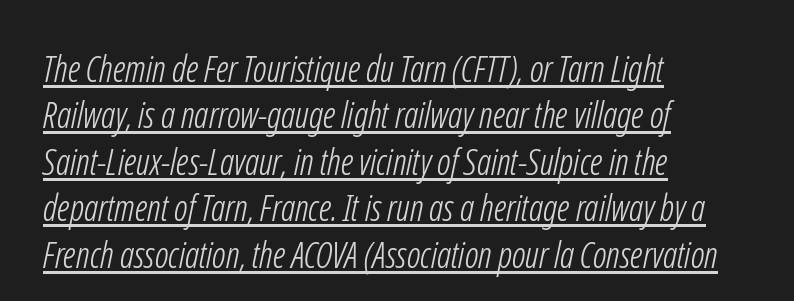
Underlined type. A light-to-regular cut is what we see here. Look at the bottom of the vertical strokes: they stop flat, with no serifs. This rendering uses left alignment, leaving the right contour irregular.
